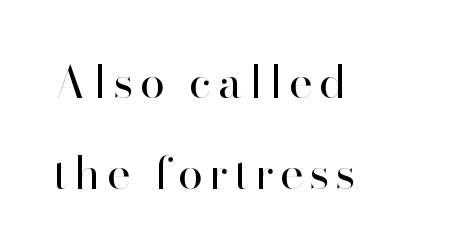
Whoever set this chose breathing room over compactness in the vertical rhythm. Unmarked baselines from the first word to the last. Posture: vertical. Nothing sits at the stroke ends, so this counts as sans-serif. Horizontal alignment here is leftward, the default for most running prose. Character widths vary here, with narrow letters taking less room than wide ones.
